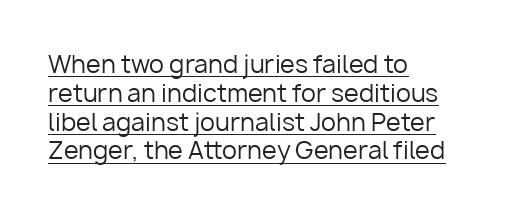
Q: Is the text bold? A: No.
Q: Is the text italic (slanted)? A: No, it is upright.
Q: Is the text underlined? A: Yes.
Q: How is the paragraph aligned? A: Left-aligned.
Q: Is the spacing between letters normal or unusually wide? A: Normal.
